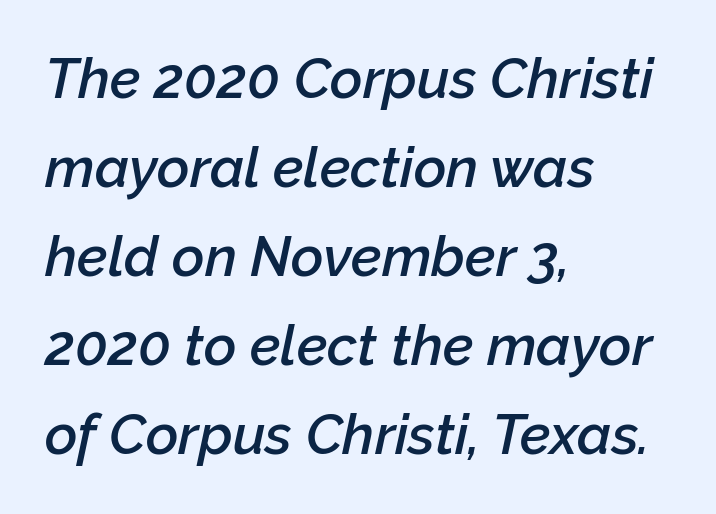
The image shows 56 px semibold type, italic (leaning right); set left-aligned, normal line spacing (1.59x), normal letter spacing, not underlined; low stroke contrast and a medium x-height.
